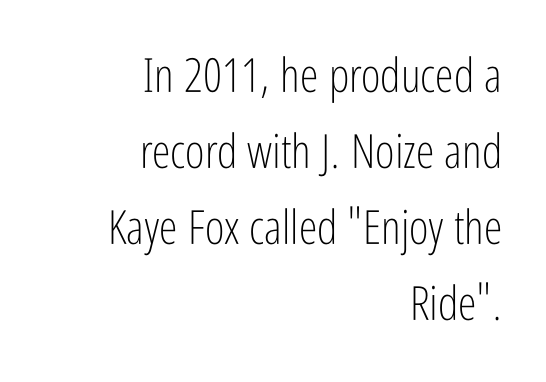
Vertical spacing — default. The rendering uses natural spacing where letterforms have individual widths. Each word holds together tightly as a unit, with standard inter-letter gaps. Do the letters lean? They stand straight. Counters stay open thanks to moderate or lighter strokes. Only glyphs here, with clear space below each row.
